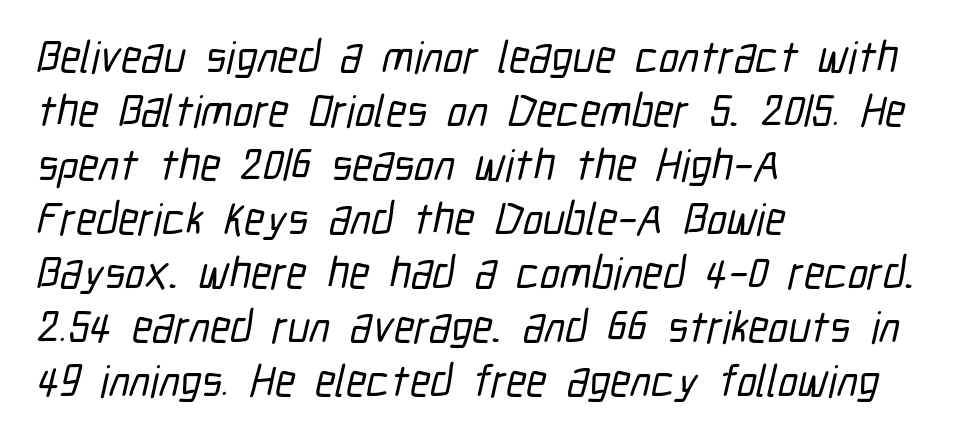
Q: Is the typeface a serif or a sans-serif typeface? A: Sans-serif.
Q: Is the text underlined? A: No.
Q: How is the paragraph aligned? A: Left-aligned.
Q: Is the spacing between letters normal or unusually wide? A: Normal.
Q: Width (condensed, normal, or wide)? A: Condensed.
Q: Stroke contrast? A: Low.
Q: x-height? A: Medium.
Q: Monospaced? A: No.
